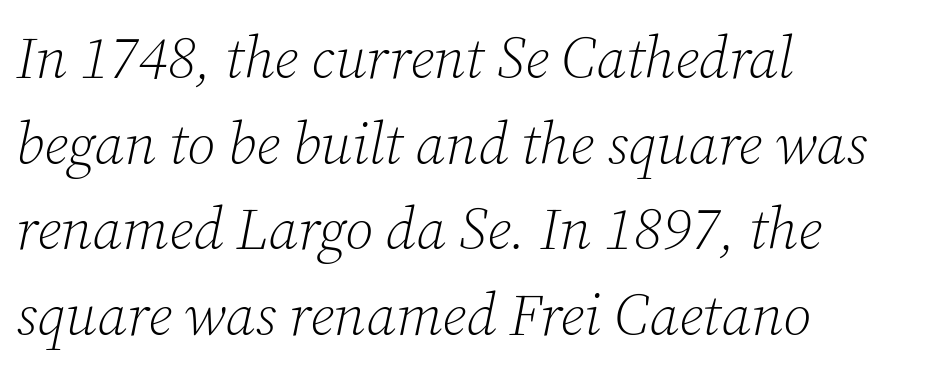
Q: Is the text bold? A: No.
Q: Is the text italic (slanted)? A: Yes, it leans right by about 12 degrees.
Q: Is the typeface a serif or a sans-serif typeface? A: Serif.
Q: Is the text underlined? A: No.
Q: How is the paragraph aligned? A: Left-aligned.
Q: Is the spacing between letters normal or unusually wide? A: Normal.
Q: Is the spacing between lines tight, normal or loose? A: Normal.
Q: Width (condensed, normal, or wide)? A: Normal.
Q: Stroke contrast? A: Low.
Q: x-height? A: Medium.
Q: Monospaced? A: No.
